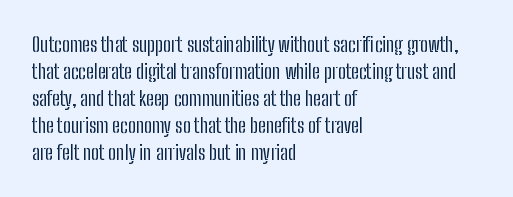
{"italic": "no", "bold": "no", "underline": "no", "align": "left", "line_spacing": "normal", "line_spacing_ratio": 1.35, "letter_spacing": "normal", "letter_spacing_em": 0.0, "glyph_px": 20}
